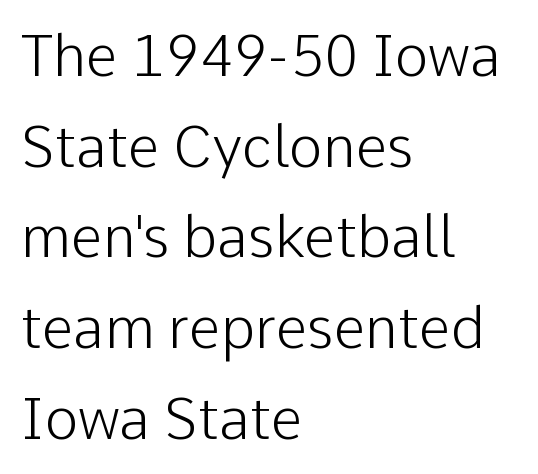
Typographically, this falls in the sans-serif category. Vertical strokes here are truly vertical. Nobody touched the tracking dial on this one. Proportional: the letters do not fall into vertical columns. Each new line begins a customary step beneath the previous one. Caption: multi-line text, flush left, ragged right.
